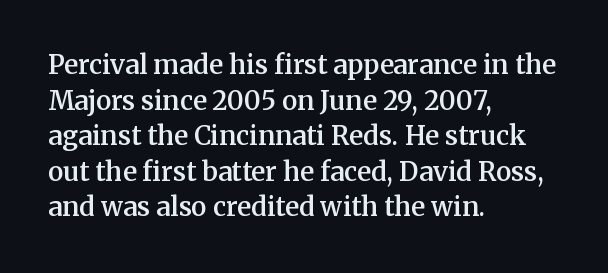
Q: Is the text bold? A: Semi-bold.
Q: Is the text italic (slanted)? A: No, it is upright.
Q: Is the text underlined? A: No.
Q: How is the paragraph aligned? A: Left-aligned.
Q: Is the spacing between letters normal or unusually wide? A: Normal.
Q: Is the spacing between lines tight, normal or loose? A: Normal.
